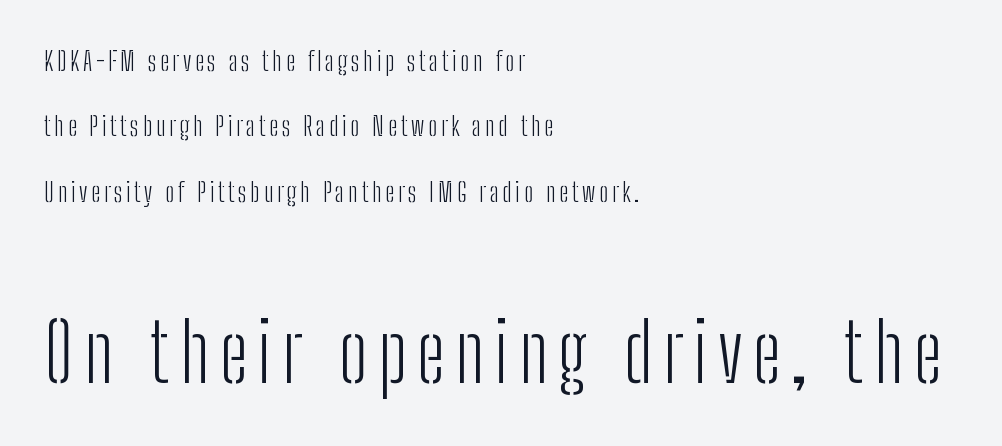
The image shows 80 px light, condensed sans-serif type, upright; set left-aligned, loose line spacing (2.42x), not underlined; the second (bottom) block is 2.96x larger; low stroke contrast and a medium x-height.
